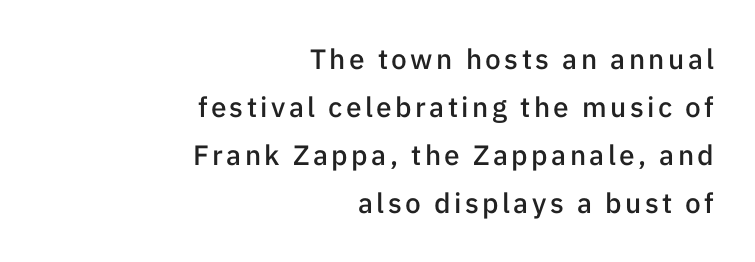
Q: Is the text bold? A: Semi-bold.
Q: Is the text italic (slanted)? A: No, it is upright.
Q: Is the typeface a serif or a sans-serif typeface? A: Sans-serif.
Q: Is the text underlined? A: No.
Q: How is the paragraph aligned? A: Right-aligned.
Q: Width (condensed, normal, or wide)? A: Normal.
Q: Stroke contrast? A: Low.
Q: x-height? A: Medium.
Q: Monospaced? A: No.
